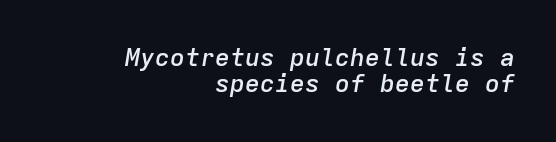
Q: Is the text bold? A: Semi-bold.
Q: Is the text italic (slanted)? A: Yes, it leans right by about 9 degrees.
Q: Is the text underlined? A: No.
Q: How is the paragraph aligned? A: Right-aligned.
Q: Is the spacing between letters normal or unusually wide? A: Normal.
Q: Is the spacing between lines tight, normal or loose? A: Tight.
